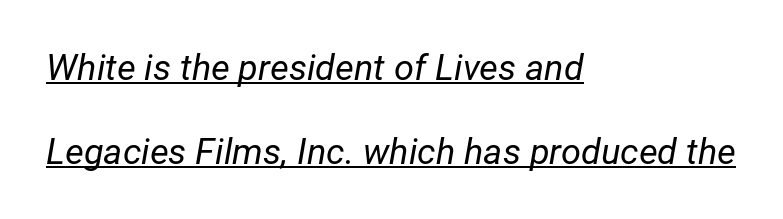
Compared with undecorated copy, this sample adds a rule below the words. Does the leading feel generous? Absolutely, it's lavish. Is the letter spacing exaggerated? No — it looks like the ordinary default. Layout note: lines flush left. A typesetter would mark this as italic.
